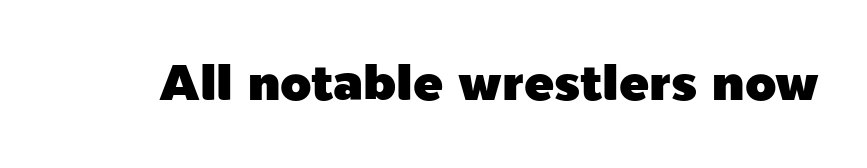
Character widths vary here, with narrow letters taking less room than wide ones. Check under the words: just untouched page. This rendering employs a face without finishing strokes, i.e., a sans-serif. Standard letterfit; no display-style spreading of the glyphs. It's the straight-up-and-down kind of type.
